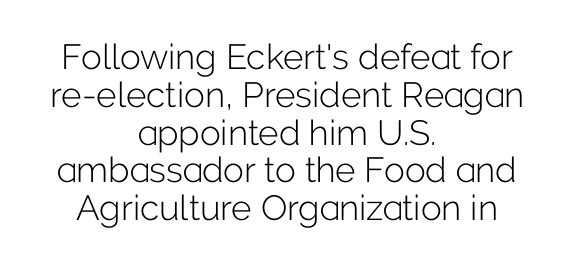
Q: Is the text bold? A: No.
Q: Is the text italic (slanted)? A: No, it is upright.
Q: Is the typeface a serif or a sans-serif typeface? A: Sans-serif.
Q: Is the text underlined? A: No.
Q: How is the paragraph aligned? A: Centered.
Q: Is the spacing between letters normal or unusually wide? A: Normal.
Q: Is the spacing between lines tight, normal or loose? A: Tight.
Q: Width (condensed, normal, or wide)? A: Normal.
Q: Stroke contrast? A: Low.
Q: x-height? A: Medium.
Q: Monospaced? A: No.
